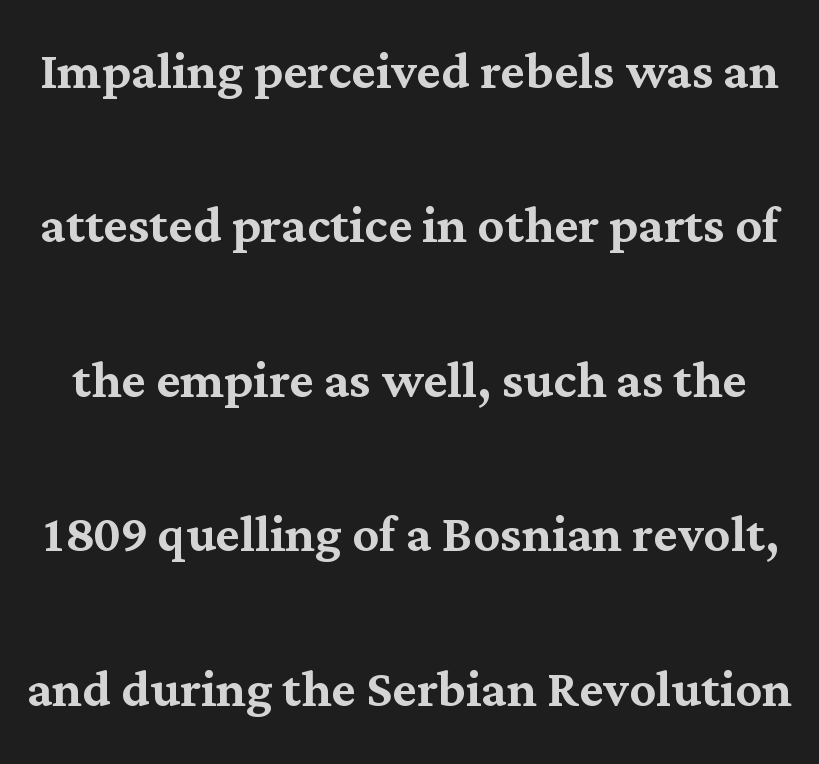
{"serif": "yes", "italic": "no", "width": "normal", "stroke_contrast": "medium", "x_height": "medium", "monospaced": "no", "underline": "no", "line_spacing": "loose", "line_spacing_ratio": 2.34, "letter_spacing": "normal", "letter_spacing_em": 0.0, "glyph_px": 66}
